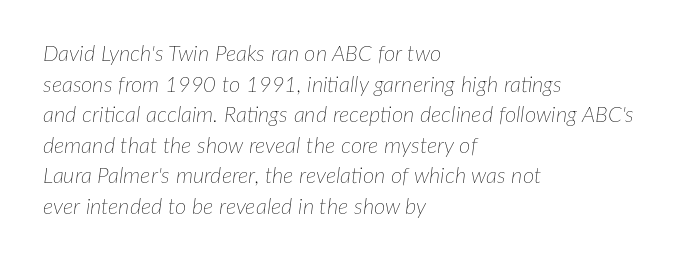
Q: Is the text bold? A: No.
Q: Is the text italic (slanted)? A: Yes, it leans right by about 7 degrees.
Q: Is the text underlined? A: No.
Q: How is the paragraph aligned? A: Left-aligned.
Q: Is the spacing between letters normal or unusually wide? A: Normal.
Q: Is the spacing between lines tight, normal or loose? A: Normal.
